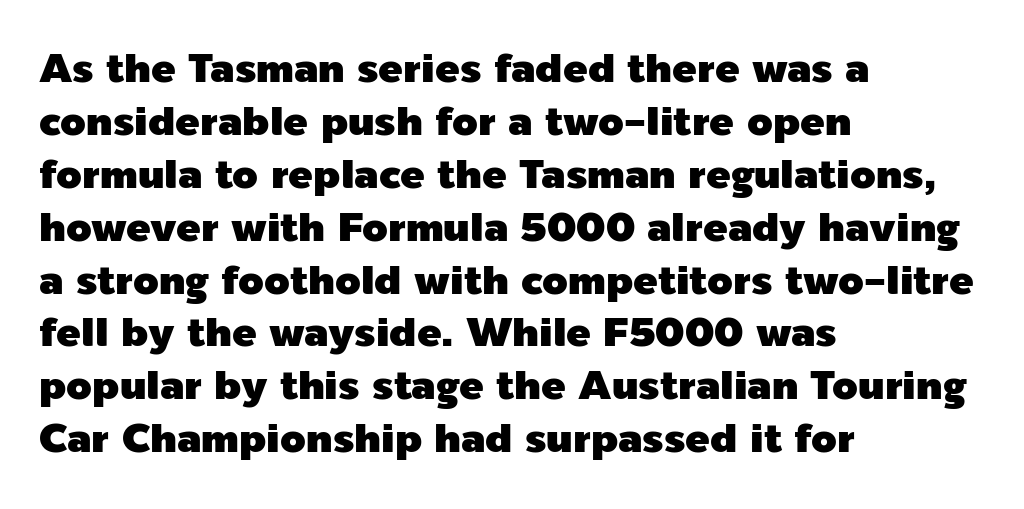
Q: Is the text italic (slanted)? A: No, it is upright.
Q: Is the typeface a serif or a sans-serif typeface? A: Sans-serif.
Q: Is the text underlined? A: No.
Q: How is the paragraph aligned? A: Left-aligned.
Q: Is the spacing between letters normal or unusually wide? A: Normal.
Q: Is the spacing between lines tight, normal or loose? A: Normal.
Q: Width (condensed, normal, or wide)? A: Normal.
Q: x-height? A: Medium.
Q: Monospaced? A: No.
